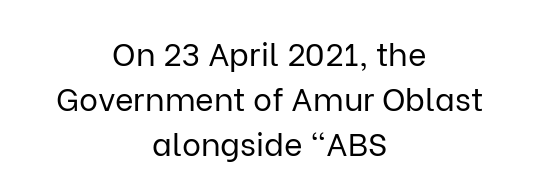
Ascenders rise straight up at ninety degrees. Check where the strokes stop: nothing finishes them off — pure sans. Each stroke keeps to a modest, everyday thickness or less. Leading: standard.
